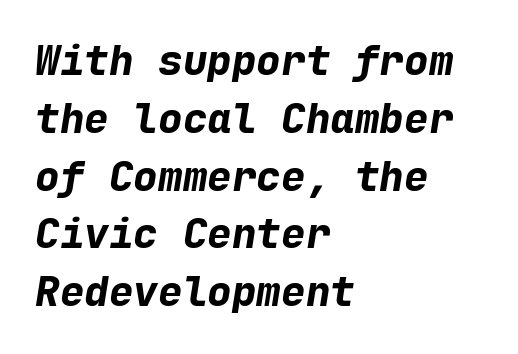
The compositor pushed each line to the left boundary. Words appear dense and cohesive because spacing is normal. Letters rest on an invisible, unmarked baseline. An italicized treatment has been applied to the whole sample.
